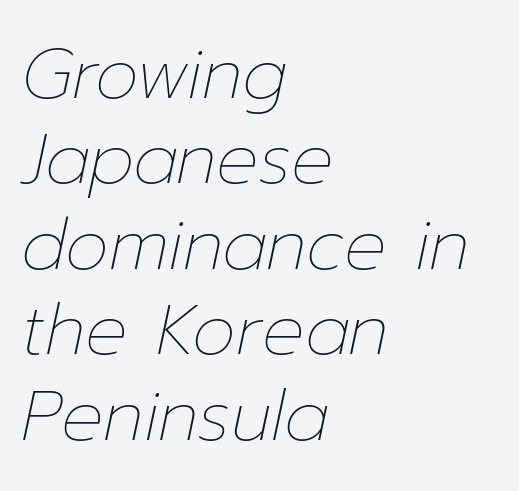
Posture: slanted. Does the copy run flush right? No — it runs flush left. The baseline area is clear. Weight: in the light-to-regular range. Spacing verdict: proportional, widths tailored to each character. Default kerning and tracking; the words read as compact shapes.
